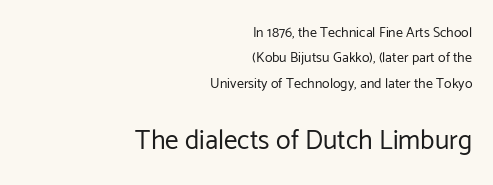
Unmarked baselines from the first word to the last. Inter-character spacing is left at the font's built-in metrics. Which of the two is more prominent by size? The second, at the bottom. No letter is thick-stroked: the sample isn't bold.
